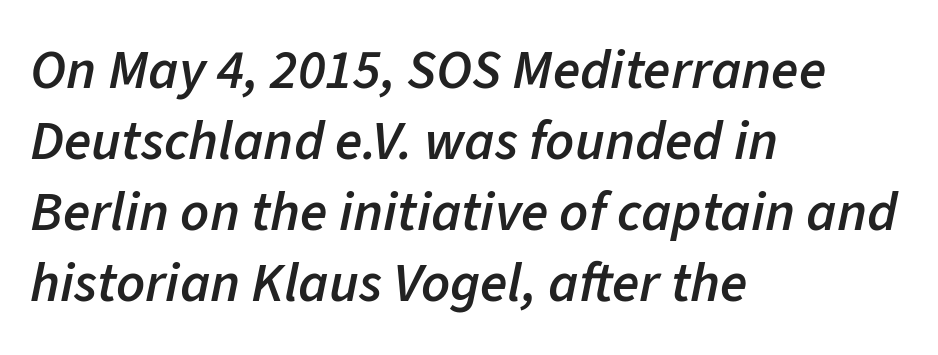
The image shows 56 px semibold type, italic (leaning right); set left-aligned, normal line spacing (1.27x), normal letter spacing, not underlined; low stroke contrast and a medium x-height.
